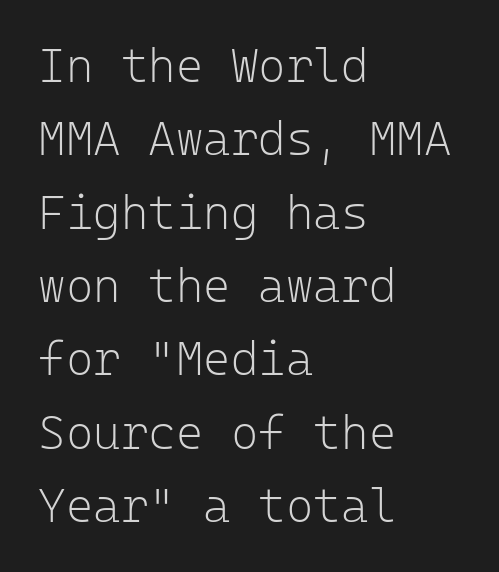
The rendering uses typewriter-style spacing with identical character cells. The paragraph has a hard left edge and a soft right edge. Each word holds together tightly as a unit, with standard inter-letter gaps. The words here are not underlined. A typesetter would mark this as roman, not italic.
